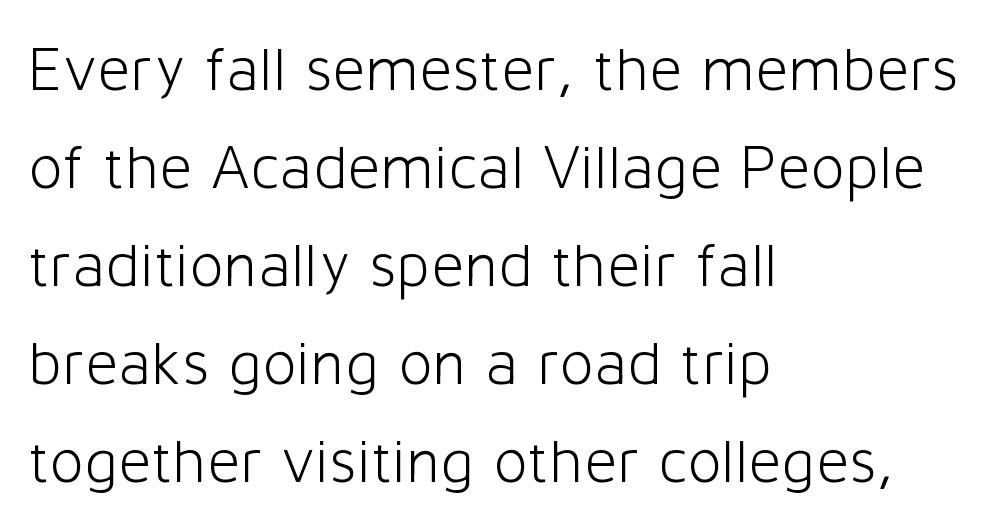
Think of a printed novel: that variable character pitch is what you see here. A student would call this left alignment; a typographer would say flush left, rag right. This reads as an unemphasized weight, regular at the heaviest. The lines sit at an ordinary, default distance from one another. Just letters on the line, the space beneath them empty.
